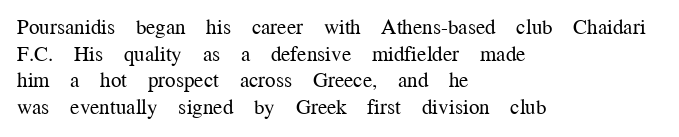
Q: Is the text bold? A: No.
Q: Is the text italic (slanted)? A: No, it is upright.
Q: Is the text underlined? A: No.
Q: How is the paragraph aligned? A: Left-aligned.
Q: Is the spacing between letters normal or unusually wide? A: Normal.
Q: Is the spacing between lines tight, normal or loose? A: Normal.
